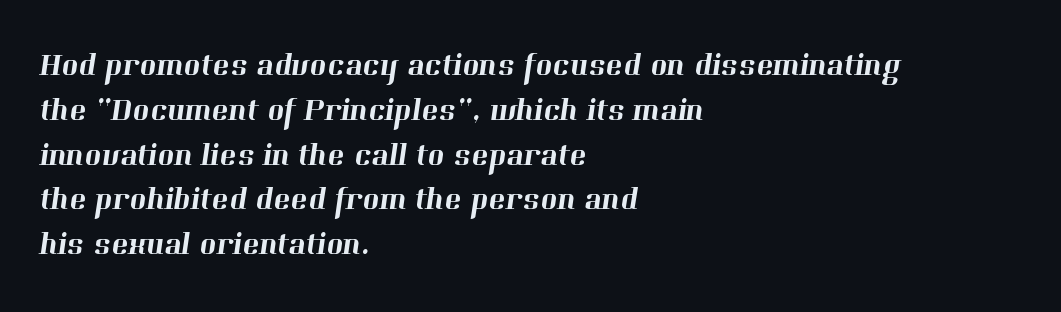
{"serif": "yes", "width": "normal", "stroke_contrast": "high", "x_height": "medium", "monospaced": "no", "underline": "no", "align": "left", "line_spacing": "normal", "line_spacing_ratio": 1.4, "letter_spacing": "normal", "letter_spacing_em": 0.0, "glyph_px": 32}
